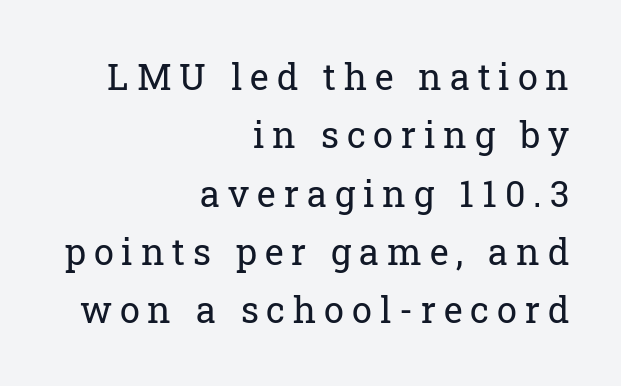
Q: Is the text bold? A: No.
Q: Is the text italic (slanted)? A: No, it is upright.
Q: Is the typeface a serif or a sans-serif typeface? A: Serif.
Q: Is the text underlined? A: No.
Q: How is the paragraph aligned? A: Right-aligned.
Q: Is the spacing between letters normal or unusually wide? A: Unusually wide.
Q: Is the spacing between lines tight, normal or loose? A: Normal.
Q: Width (condensed, normal, or wide)? A: Normal.
Q: Stroke contrast? A: Low.
Q: x-height? A: Medium.
Q: Monospaced? A: No.
